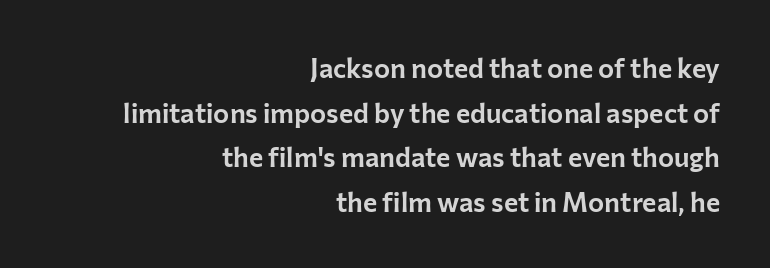
The image shows 27 px text type, upright; set right-aligned, normal line spacing (1.65x), normal letter spacing, not underlined.
